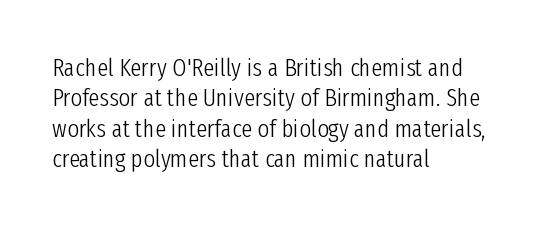
{"italic": "no", "bold": "no", "underline": "no", "align": "left", "line_spacing_ratio": 1.22, "letter_spacing": "normal", "letter_spacing_em": 0.0, "glyph_px": 25}
